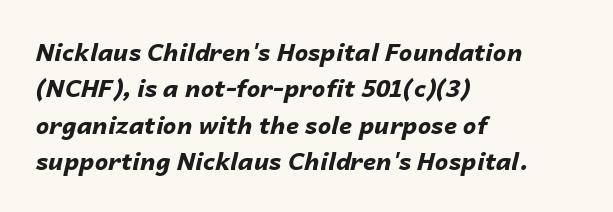
Q: Is the text bold? A: Yes.
Q: Is the text italic (slanted)? A: Yes, it leans right by about 14 degrees.
Q: Is the text underlined? A: No.
Q: How is the paragraph aligned? A: Left-aligned.
Q: Is the spacing between letters normal or unusually wide? A: Normal.
Q: Is the spacing between lines tight, normal or loose? A: Normal.
